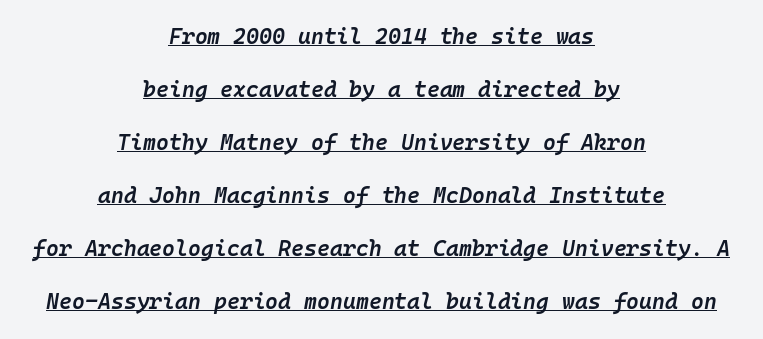
Each new line begins a long way beneath the previous one. Compared with undecorated copy, this sample adds a rule below the words. Style check: oblique. The paragraph shown floats in the horizontal middle.
